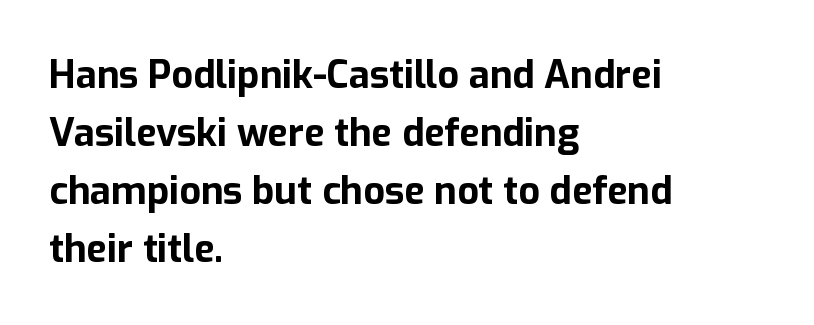
The passage shown is not underscored anywhere. This sample uses a sans-serif face. Upright lettering throughout. Typeset ragged right — the left edge is the straight one.
